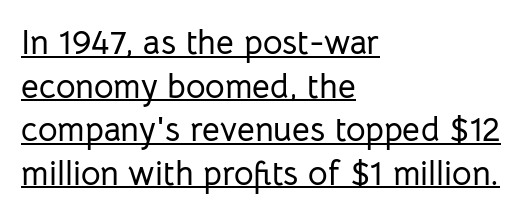
Rows of type keep a routine distance in the vertical direction. This sample uses an upright cut, with every glyph sitting square on the baseline. These lines are composed in type without serifs. The rendering keeps characters at their native spacing. The rendering uses natural spacing where letterforms have individual widths.
